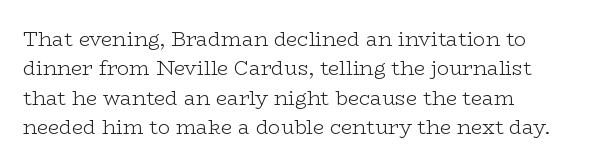
{"italic": "no", "bold": "no", "underline": "no", "align": "left", "line_spacing": "normal", "line_spacing_ratio": 1.47, "letter_spacing": "normal", "letter_spacing_em": 0.0, "glyph_px": 20}
